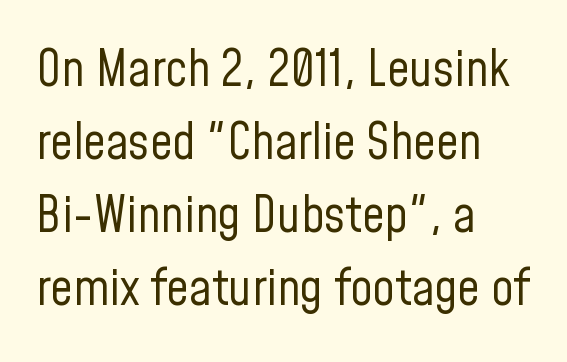
Q: Is the text bold? A: No.
Q: Is the text italic (slanted)? A: No, it is upright.
Q: Is the typeface a serif or a sans-serif typeface? A: Sans-serif.
Q: Is the text underlined? A: No.
Q: How is the paragraph aligned? A: Left-aligned.
Q: Is the spacing between letters normal or unusually wide? A: Normal.
Q: Is the spacing between lines tight, normal or loose? A: Normal.
Q: Width (condensed, normal, or wide)? A: Condensed.
Q: Stroke contrast? A: Low.
Q: x-height? A: Medium.
Q: Monospaced? A: No.
